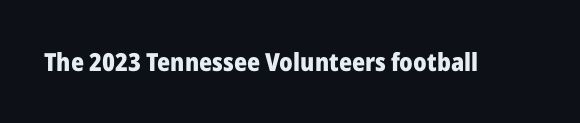
The image shows 25 px bold type, upright; set normal letter spacing, not underlined.
